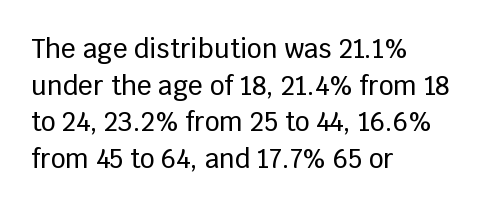
The image shows 26 px text type, upright; set left-aligned, normal line spacing (1.41x), normal letter spacing, not underlined.
